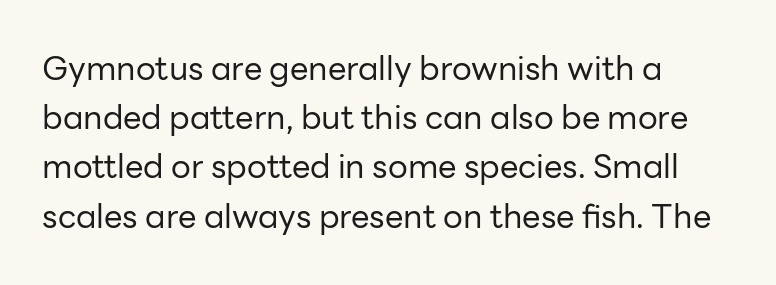
The image shows 33 px regular-weight sans-serif type, upright; set left-aligned, normal line spacing (1.49x), normal letter spacing, not underlined; low stroke contrast and a medium x-height.
